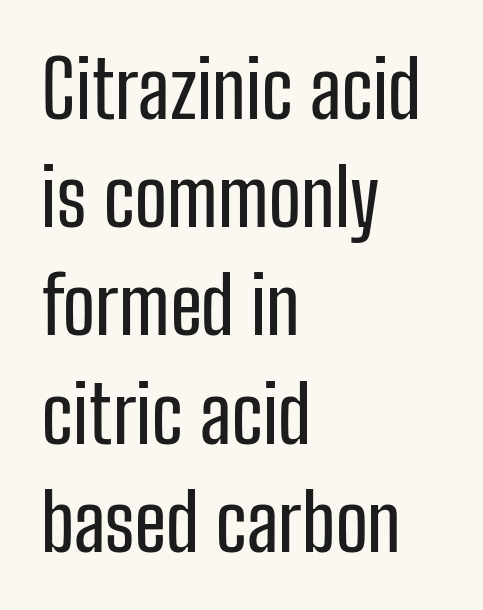
{"serif": "no", "italic": "no", "width": "condensed", "stroke_contrast": "low", "x_height": "medium", "monospaced": "no", "underline": "no", "align": "left", "line_spacing": "normal", "line_spacing_ratio": 1.37, "letter_spacing": "normal", "letter_spacing_em": 0.0, "glyph_px": 79}
